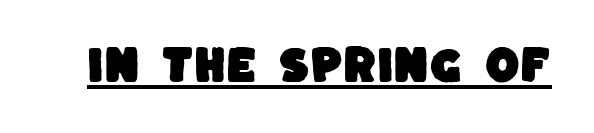
Is this a fixed-width face? No — the glyphs have proportional, varying widths. The rendered words wear a rule along their underside. No extra tracking has been applied to these lines. Check where the strokes stop: nothing finishes them off — pure sans.
